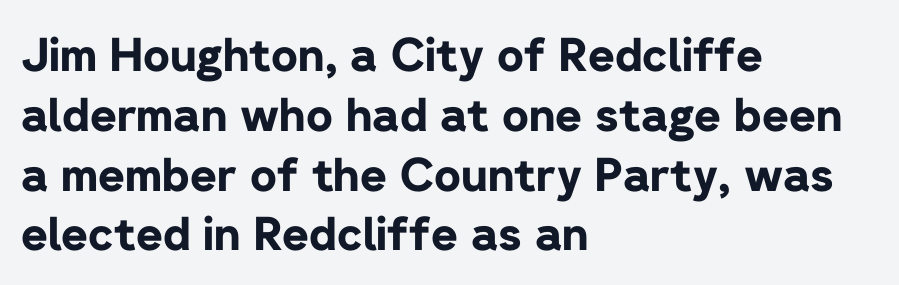
Is the letter spacing exaggerated? No — it looks like the ordinary default. Reading down the block, your eye returns to a fixed left position each line. Proportional: the letters do not fall into vertical columns. A typesetter would call this leading conventional body-copy spacing. The characters display no serif detailing; their extremities are plain.
